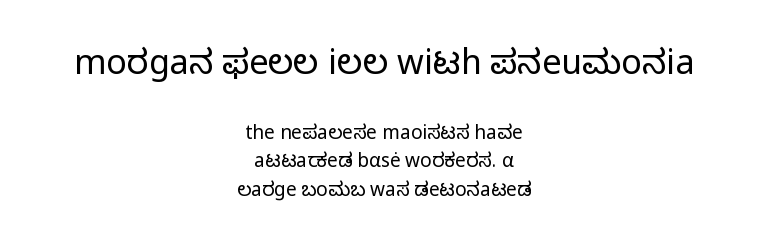
{"serif": "no", "italic": "no", "bold": "no", "weight": "regular", "width": "normal", "stroke_contrast": "low", "x_height": "medium", "monospaced": "no", "underline": "no", "align": "center", "line_spacing": "normal", "line_spacing_ratio": 1.51, "letter_spacing": "normal", "letter_spacing_em": 0.0, "larger_block": "first", "size_ratio": 1.79, "glyph_px": 34}
